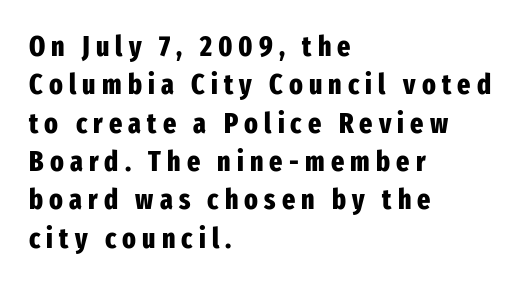
The image shows 28 px heavy, condensed sans-serif type, upright; set left-aligned, normal line spacing (1.37x), unusually wide letter spacing (+0.22 em), not underlined; low stroke contrast and a medium x-height.
